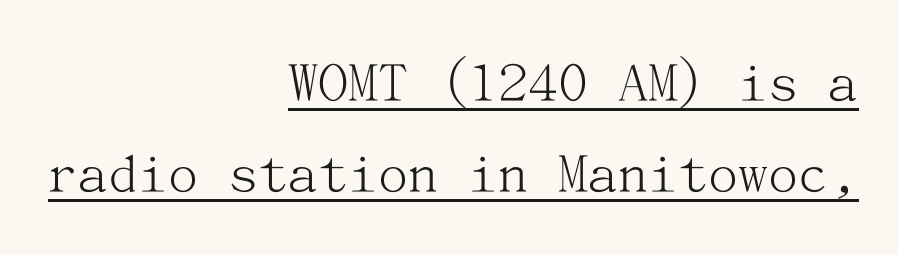
Compared with a typical body face, this is equally light or lighter still. Does the type have serifs? Yes, each stem ends in a small foot. Caption: standard tracking, unaltered. Casual observation: everything's shoved over to the right. Characters remain perfectly vertical along every line. The typesetter has applied underlining to the passage shown.
